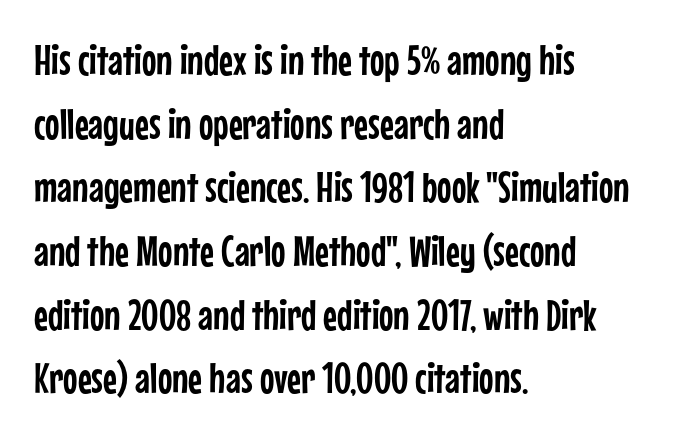
{"serif": "no", "italic": "no", "width": "condensed", "stroke_contrast": "low", "x_height": "medium", "monospaced": "no", "underline": "no", "align": "left", "line_spacing": "normal", "line_spacing_ratio": 1.48, "letter_spacing": "normal", "letter_spacing_em": 0.0, "glyph_px": 43}
